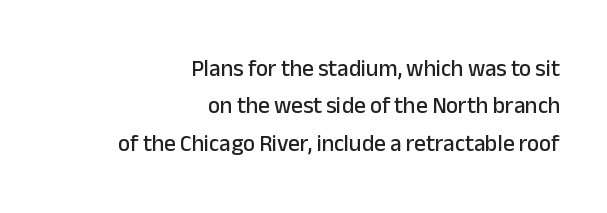
The image shows 23 px text type, upright; set right-aligned, normal line spacing (1.63x), normal letter spacing, not underlined.
